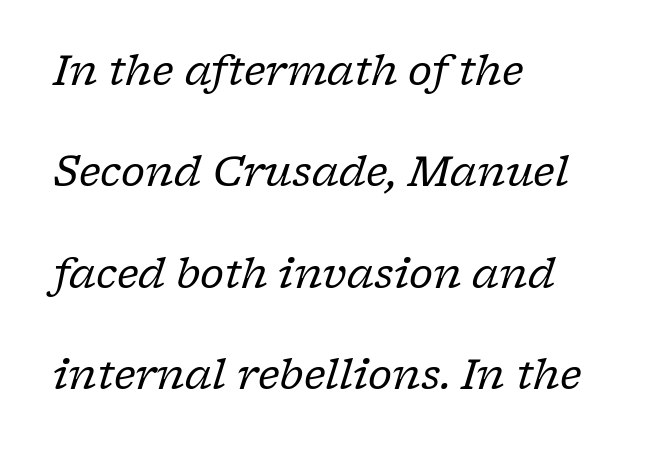
Q: Is the text bold? A: No.
Q: Is the text italic (slanted)? A: Yes, it leans right by about 17 degrees.
Q: Is the typeface a serif or a sans-serif typeface? A: Serif.
Q: Is the text underlined? A: No.
Q: How is the paragraph aligned? A: Left-aligned.
Q: Is the spacing between letters normal or unusually wide? A: Normal.
Q: Is the spacing between lines tight, normal or loose? A: Loose.
Q: Width (condensed, normal, or wide)? A: Normal.
Q: Stroke contrast? A: Low.
Q: x-height? A: Medium.
Q: Monospaced? A: No.
